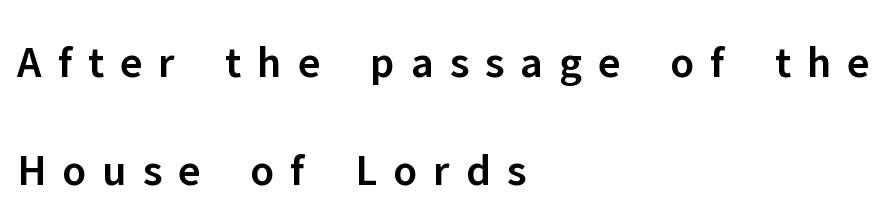
{"serif": "no", "italic": "no", "bold": "semi", "weight": "semibold", "width": "normal", "stroke_contrast": "low", "x_height": "medium", "monospaced": "no", "underline": "no", "align": "left", "line_spacing": "loose", "line_spacing_ratio": 2.39, "letter_spacing": "wide", "letter_spacing_em": 0.36, "glyph_px": 45}
